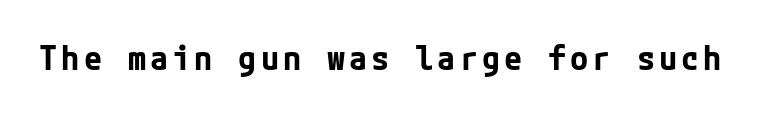
Grotesque or geometric, the face here clearly has no serifs. A roman cut, with each character standing at attention. This rendering features lettering with no underline. The strokes are fattened all the way to bold.
